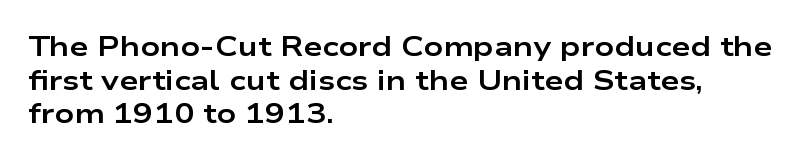
The image shows 27 px bold type, upright; set left-aligned, normal line spacing (1.25x), normal letter spacing, not underlined.
